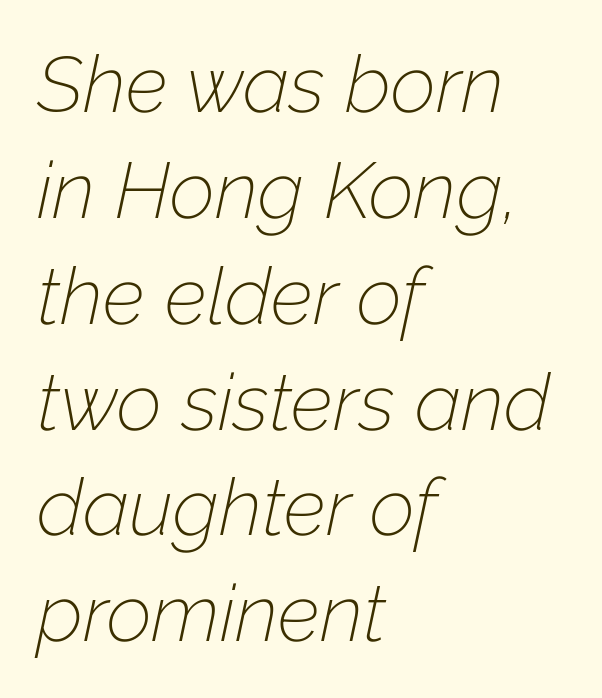
Q: Is the text bold? A: No.
Q: Is the text italic (slanted)? A: Yes, it leans right by about 12 degrees.
Q: Is the text underlined? A: No.
Q: How is the paragraph aligned? A: Left-aligned.
Q: Is the spacing between letters normal or unusually wide? A: Normal.
Q: Is the spacing between lines tight, normal or loose? A: Normal.
Q: Width (condensed, normal, or wide)? A: Normal.
Q: Stroke contrast? A: Low.
Q: x-height? A: Medium.
Q: Monospaced? A: No.
